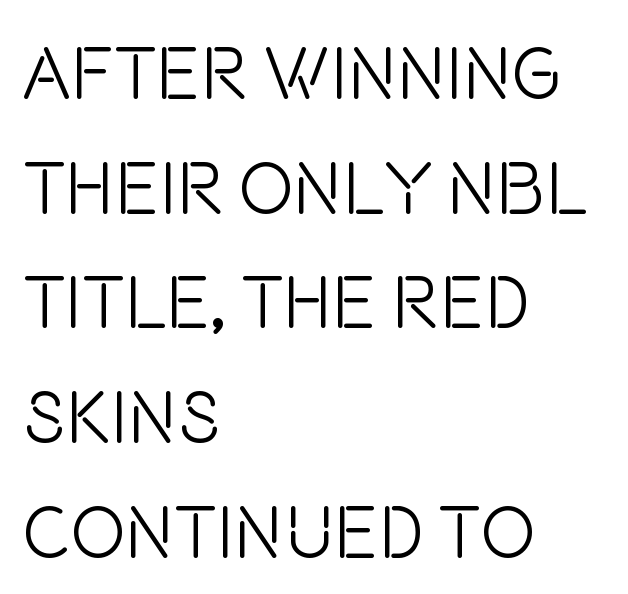
The gap between lines stays unmarked. Compared with a centered layout, this one pins lines to the left instead. These lines are composed in type without serifs. Stem width sits at or under what a default text font uses. The passage shown is typed in a proportional face where columns would drift.
